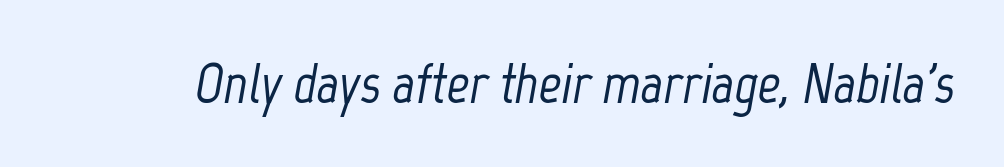
If you drew a line through each stem, it would be angled. A typesetter would call this proportional, since set widths differ per character. What stands out about the letter spacing? Nothing — it is the standard amount. Only glyphs here, with clear space below each row.
